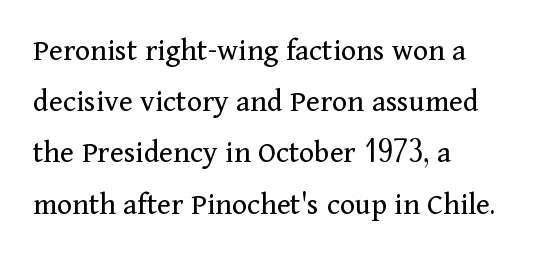
{"serif": "yes", "italic": "no", "bold": "no", "weight": "regular", "width": "normal", "stroke_contrast": "medium", "x_height": "medium", "monospaced": "no", "underline": "no", "align": "left", "line_spacing": "normal", "line_spacing_ratio": 1.6, "letter_spacing": "normal", "letter_spacing_em": 0.0, "glyph_px": 32}
